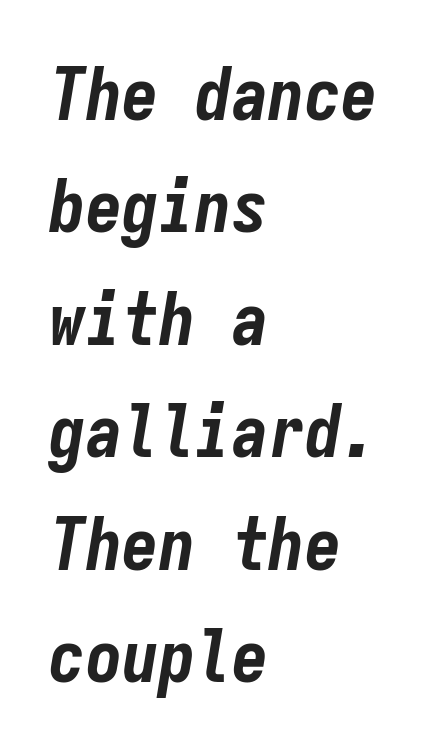
The image shows 73 px bold, condensed type, italic (leaning right), monospaced; set left-aligned, normal line spacing (1.54x), normal letter spacing, not underlined; low stroke contrast and a medium x-height.
